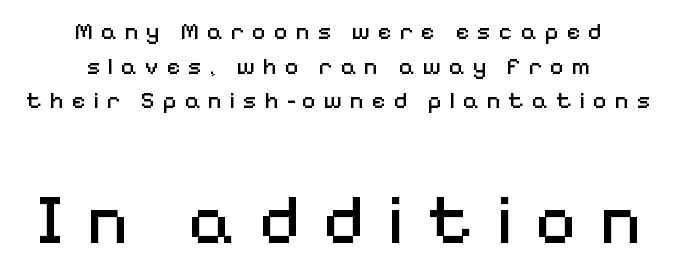
Nobody drew a line under any word here. The rendering enlarges the type as you move from the upper chunk to the lower. The line texture is sparse and dotted thanks to wide tracking. The characters display no serif detailing; their extremities are plain. The paragraph shown floats in the horizontal middle. The letterforms sit at book weight or below.
